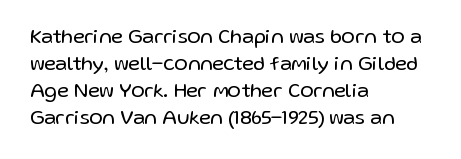
The image shows 20 px text type, upright; set left-aligned, normal line spacing (1.35x), normal letter spacing, not underlined.
